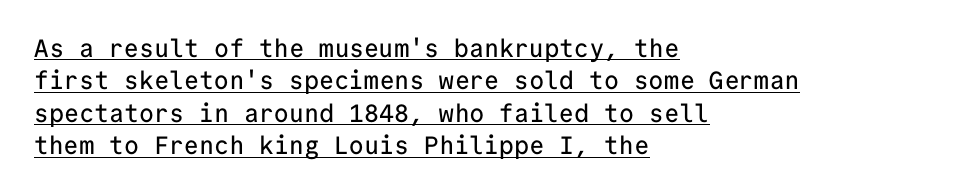
Quick note: interline space is typical. Left-aligned paragraph, ragged on the right. Letter spacing: default. Designer's note — italics off, roman on.
